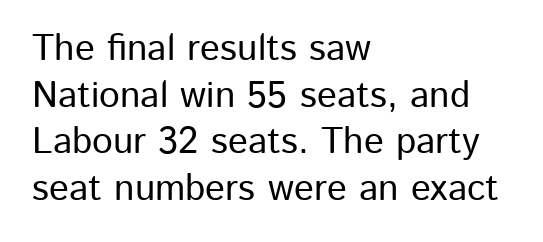
Q: Is the text italic (slanted)? A: No, it is upright.
Q: Is the typeface a serif or a sans-serif typeface? A: Sans-serif.
Q: Is the text underlined? A: No.
Q: How is the paragraph aligned? A: Left-aligned.
Q: Is the spacing between letters normal or unusually wide? A: Normal.
Q: Is the spacing between lines tight, normal or loose? A: Normal.
Q: Width (condensed, normal, or wide)? A: Normal.
Q: Stroke contrast? A: Low.
Q: x-height? A: Medium.
Q: Monospaced? A: No.
